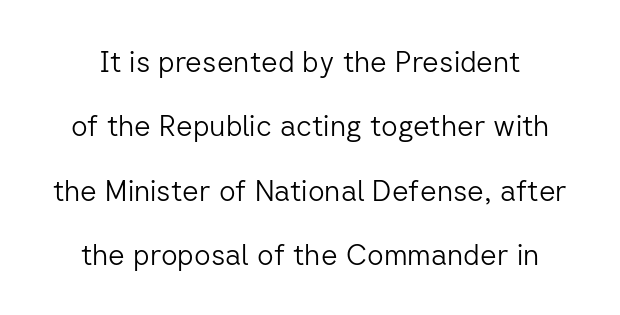
{"serif": "no", "italic": "no", "bold": "no", "weight": "light", "width": "normal", "stroke_contrast": "low", "x_height": "medium", "monospaced": "no", "underline": "no", "align": "center", "line_spacing": "loose", "line_spacing_ratio": 2.22, "letter_spacing": "normal", "letter_spacing_em": 0.0, "glyph_px": 29}
